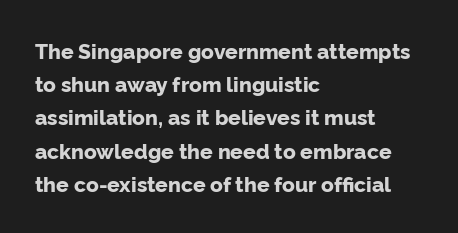
The image shows 21 px bold type, upright; set left-aligned, normal line spacing (1.58x), normal letter spacing, not underlined.
